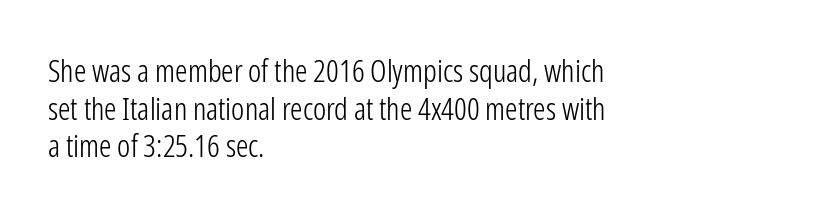
Serifs: no, the terminals of the letterforms are clean. Spacing between characters is what you'd get straight out of the box. Stems and bowls with no extra thickness — not bold. The face used here is proportionally spaced, like ordinary book or web type. The font's upright variant was chosen for this text.
